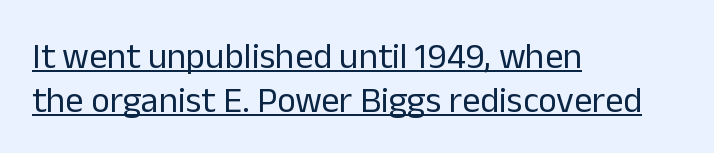
A typesetter would label this face a sans. Stem width sits at or under what a default text font uses. Posture: upright roman. The letters advance in unequal steps, a hallmark of proportional type.
